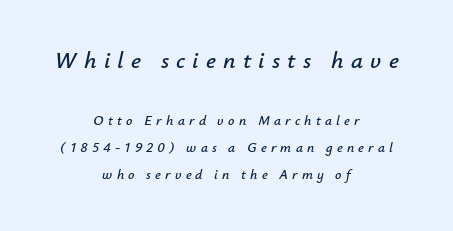
{"italic": "yes", "lean": "right", "slant_degrees": 12, "underline": "no", "align": "center", "line_spacing": "loose", "line_spacing_ratio": 1.94, "letter_spacing": "wide", "letter_spacing_em": 0.3, "larger_block": "first", "size_ratio": 1.71, "glyph_px": 24}
